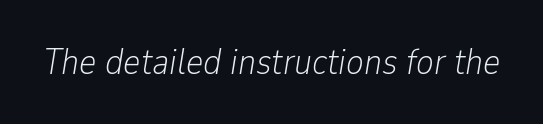
The image shows 37 px light, condensed type, italic (leaning right); set normal letter spacing, not underlined; low stroke contrast and a medium x-height.
